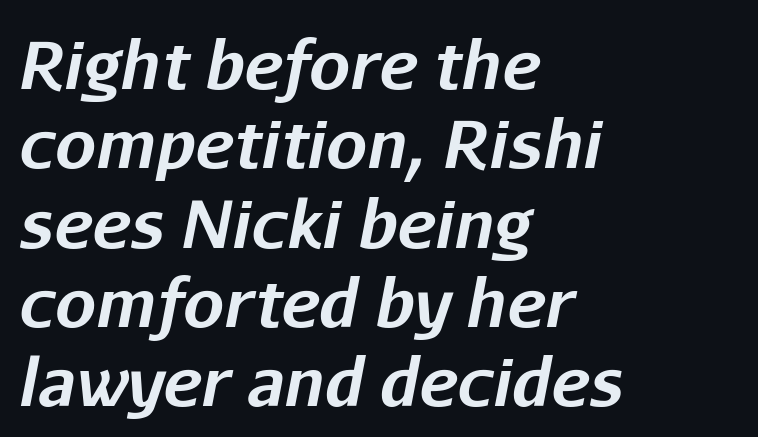
The image shows 65 px bold type, italic (leaning right); set left-aligned, line spacing 1.22x, normal letter spacing, not underlined; low stroke contrast and a medium x-height.
